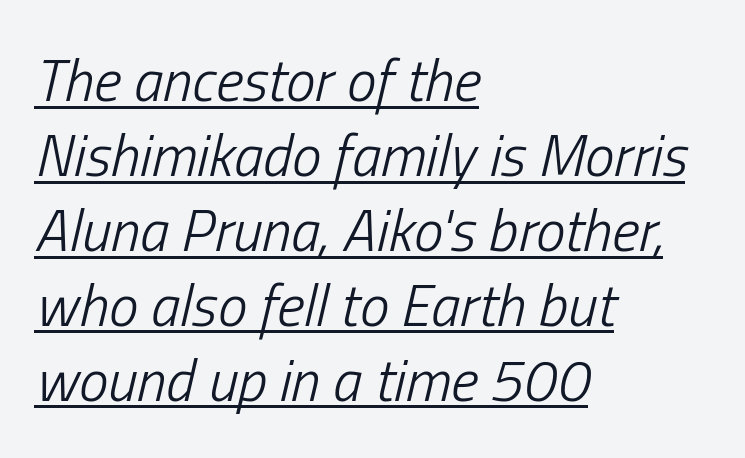
Q: Is the text bold? A: No.
Q: Is the text italic (slanted)? A: Yes, it leans right by about 13 degrees.
Q: Is the text underlined? A: Yes.
Q: How is the paragraph aligned? A: Left-aligned.
Q: Is the spacing between letters normal or unusually wide? A: Normal.
Q: Is the spacing between lines tight, normal or loose? A: Normal.
Q: Width (condensed, normal, or wide)? A: Condensed.
Q: Stroke contrast? A: Low.
Q: x-height? A: Medium.
Q: Monospaced? A: No.
